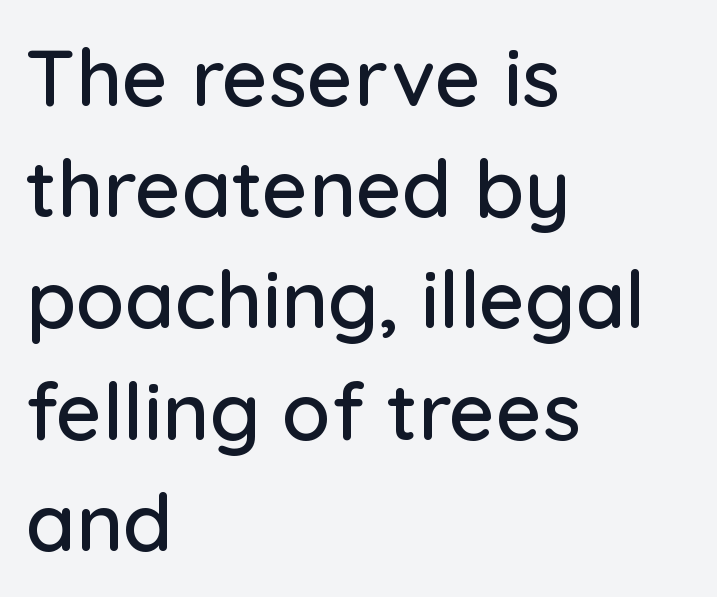
The image shows 80 px sans-serif type, upright; set left-aligned, normal line spacing (1.39x), normal letter spacing, not underlined; low stroke contrast and a medium x-height.
